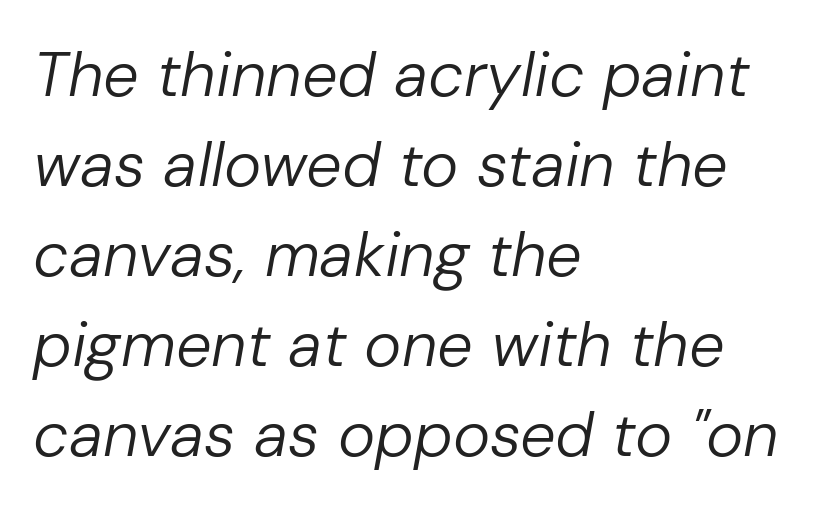
Baseline-to-baseline distance is the conventional proportion of letter height. Note the varied advance widths — an 'i' is clearly narrower than an 'm'. Heaviness? Minimal to ordinary, like unemphasized prose. Italic? Definitely — the glyphs are oblique.
